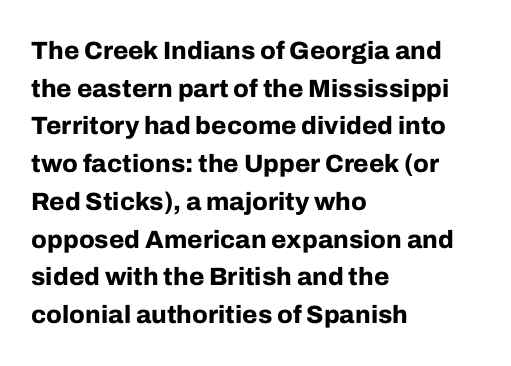
Students, note that the glyphs here touch the page at normal intervals. The vertical gap from one line to the next is medium. The lettering stays uniformly vertical, giving the passage a roman look. The lines are quadded left. Heft: maximum for text — a bold. Type without underlining.
